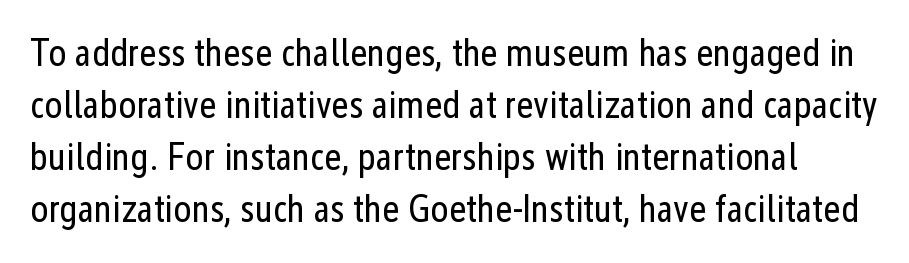
The typography opts for an upright posture over an oblique one. Compared with typical paragraphs, the rows here are spaced about the same. The passage shown has conventional tracking throughout. Ink coverage per letter is moderate at most. Grotesque or geometric, the face here clearly has no serifs. Varying glyph widths throughout — classic text-font behaviour.
